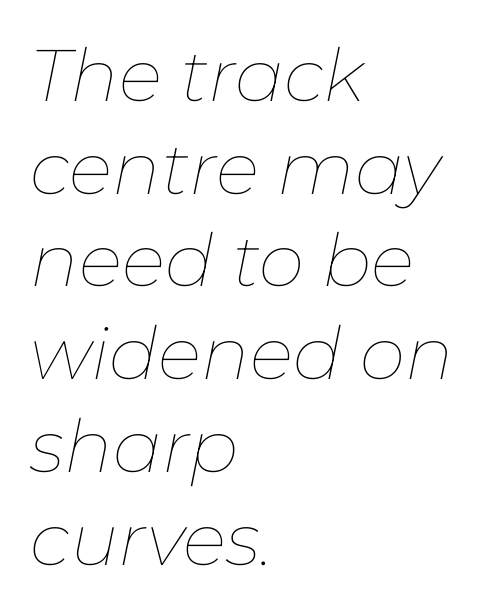
Q: Is the text bold? A: No.
Q: Is the text italic (slanted)? A: Yes, it leans right by about 11 degrees.
Q: Is the text underlined? A: No.
Q: How is the paragraph aligned? A: Left-aligned.
Q: Is the spacing between letters normal or unusually wide? A: Normal.
Q: Is the spacing between lines tight, normal or loose? A: Normal.
Q: Width (condensed, normal, or wide)? A: Normal.
Q: Stroke contrast? A: Low.
Q: x-height? A: Medium.
Q: Monospaced? A: No.
